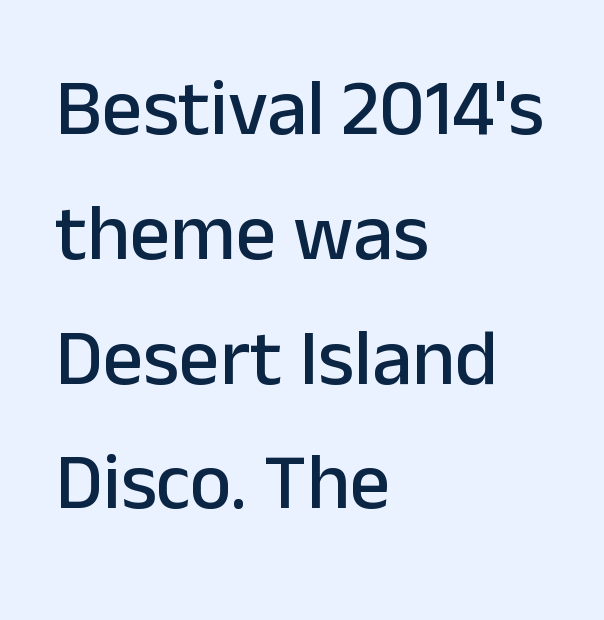
The image shows 80 px sans-serif type, upright; set left-aligned, normal line spacing (1.56x), normal letter spacing, not underlined; low stroke contrast and a medium x-height.
